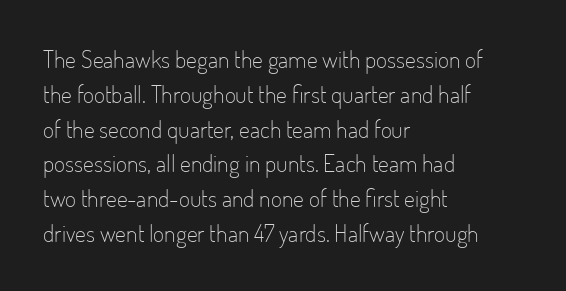
Summary of weight: not heavy and not bold. The passage shown stacks its lines at a standard gap. Upright lettering throughout. Tracking value appears to be zero — textbook default spacing.
